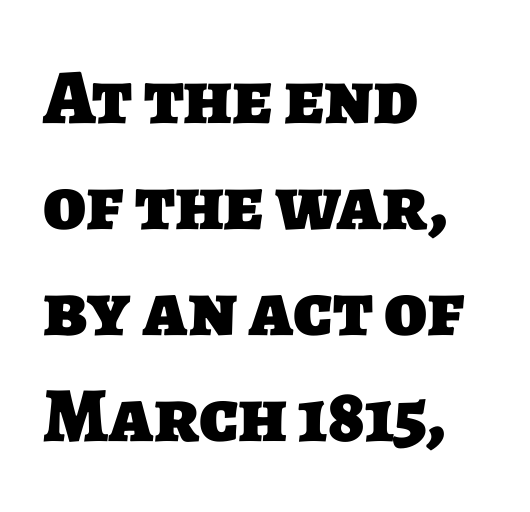
The letters advance in unequal steps, a hallmark of proportional type. Which margin do the lines hug? The left one — the right edge is uneven. The sample has been set heavy, in full bold. The type is set solid horizontally, with unmodified tracking. The space beneath each line is pristine and unruled. Honestly, the row spacing looks completely unremarkable.
